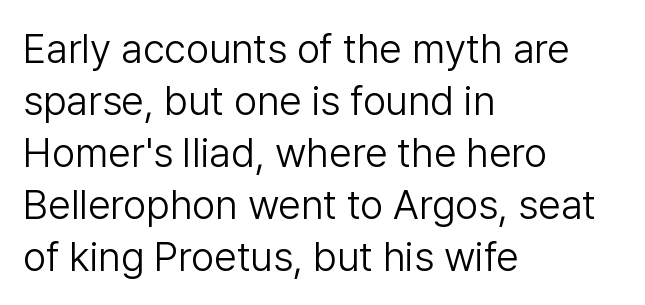
Q: Is the text bold? A: No.
Q: Is the text italic (slanted)? A: No, it is upright.
Q: Is the typeface a serif or a sans-serif typeface? A: Sans-serif.
Q: Is the text underlined? A: No.
Q: How is the paragraph aligned? A: Left-aligned.
Q: Is the spacing between letters normal or unusually wide? A: Normal.
Q: Is the spacing between lines tight, normal or loose? A: Normal.
Q: Width (condensed, normal, or wide)? A: Normal.
Q: Stroke contrast? A: Low.
Q: x-height? A: Medium.
Q: Monospaced? A: No.
